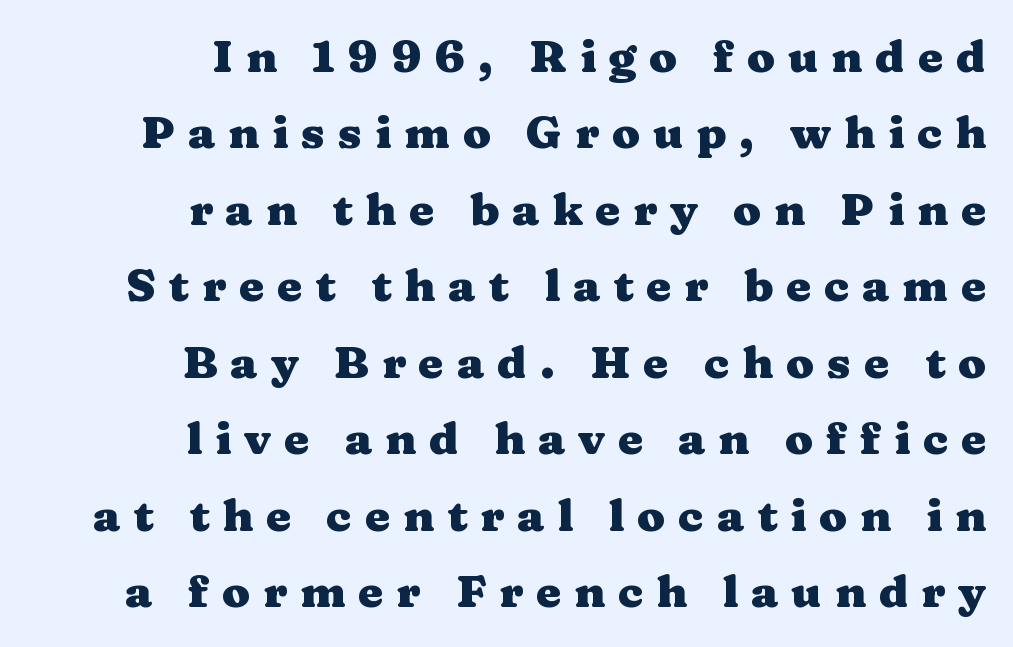
Q: Is the text bold? A: Yes.
Q: Is the text italic (slanted)? A: No, it is upright.
Q: Is the typeface a serif or a sans-serif typeface? A: Serif.
Q: Is the text underlined? A: No.
Q: How is the paragraph aligned? A: Right-aligned.
Q: Is the spacing between letters normal or unusually wide? A: Unusually wide.
Q: Is the spacing between lines tight, normal or loose? A: Normal.
Q: Width (condensed, normal, or wide)? A: Wide.
Q: Stroke contrast? A: Medium.
Q: x-height? A: Medium.
Q: Monospaced? A: No.
